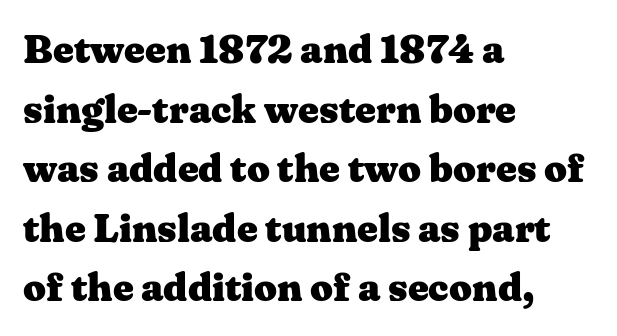
Q: Is the text bold? A: Yes.
Q: Is the text italic (slanted)? A: No, it is upright.
Q: Is the typeface a serif or a sans-serif typeface? A: Serif.
Q: Is the text underlined? A: No.
Q: How is the paragraph aligned? A: Left-aligned.
Q: Is the spacing between letters normal or unusually wide? A: Normal.
Q: Is the spacing between lines tight, normal or loose? A: Normal.
Q: Width (condensed, normal, or wide)? A: Wide.
Q: Stroke contrast? A: Medium.
Q: x-height? A: Medium.
Q: Monospaced? A: No.
